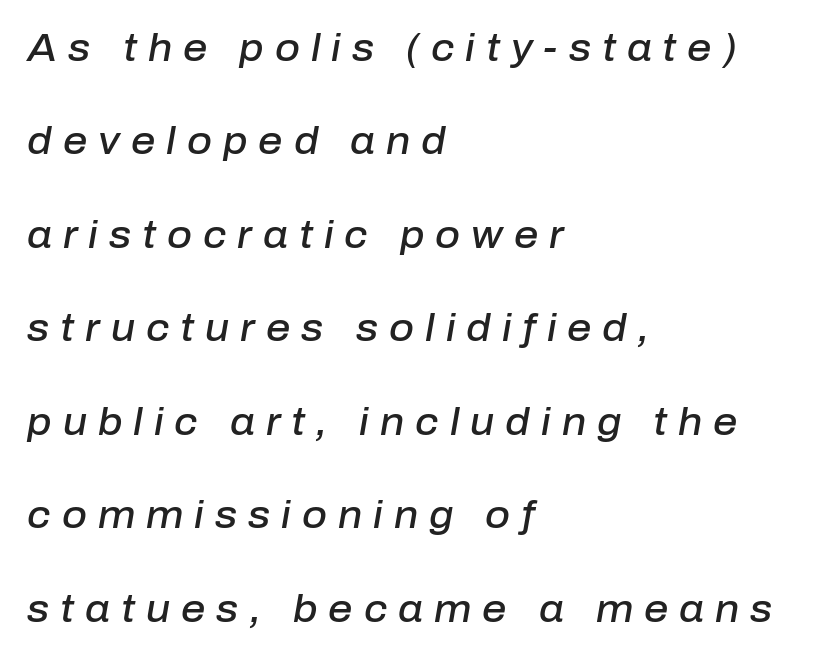
The image shows 38 px semibold type, italic (leaning right); set left-aligned, loose line spacing (2.46x), unusually wide letter spacing (+0.29 em), not underlined; low stroke contrast and a medium x-height.
